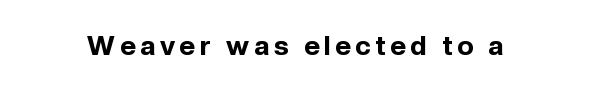
Q: Is the text bold? A: Yes.
Q: Is the text italic (slanted)? A: No, it is upright.
Q: Is the text underlined? A: No.
